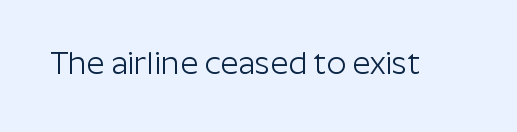
{"serif": "no", "italic": "no", "bold": "no", "weight": "light", "width": "normal", "stroke_contrast": "low", "x_height": "medium", "monospaced": "no", "underline": "no", "letter_spacing": "normal", "letter_spacing_em": 0.0, "glyph_px": 31}
